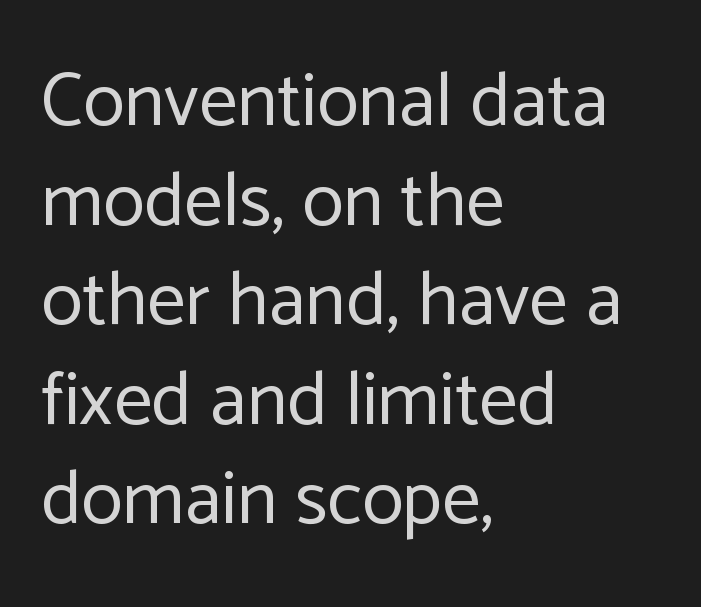
Varying glyph widths throughout — classic text-font behaviour. The letterforms sit at book weight or below. Vertical spacing — default. Line starts are locked; line ends wander. The gaps between neighbouring characters are ordinary and unremarkable.
